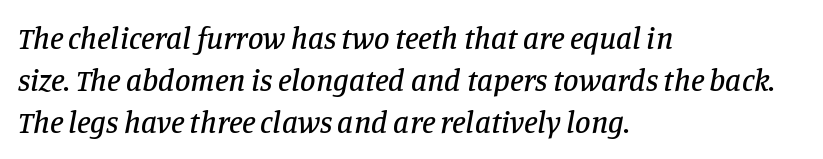
The image shows 31 px serif type, italic (leaning right); set left-aligned, normal line spacing (1.35x), normal letter spacing, not underlined; low stroke contrast and a large x-height.
